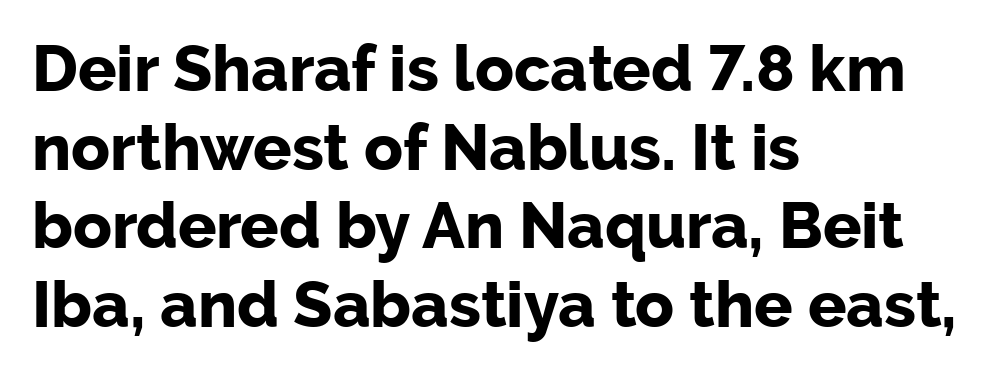
{"serif": "no", "italic": "no", "bold": "yes", "weight": "bold", "width": "normal", "stroke_contrast": "low", "x_height": "medium", "monospaced": "no", "underline": "no", "align": "left", "line_spacing_ratio": 1.23, "letter_spacing": "normal", "letter_spacing_em": 0.0, "glyph_px": 64}
